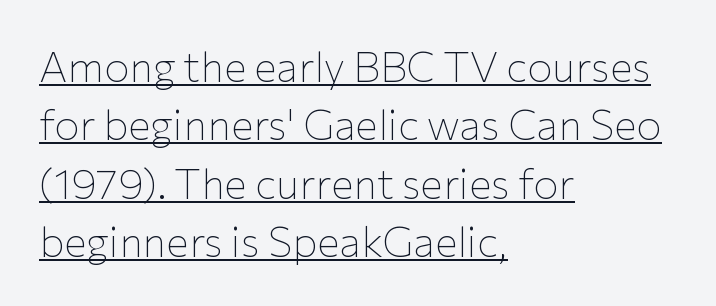
What decoration does the sample have? An underline. Letters have the restrained weight of plain body copy at most. Is this a fixed-width face? No — the glyphs have proportional, varying widths. Leading matches the norm, producing a regular column. These lines stack with their left ends in a neat column.
